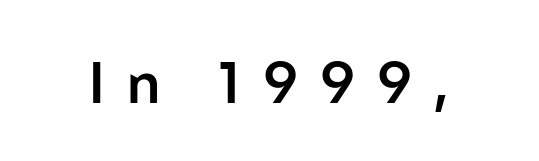
The image shows 58 px semibold sans-serif type, upright; set unusually wide letter spacing (+0.38 em), not underlined; low stroke contrast and a medium x-height.
